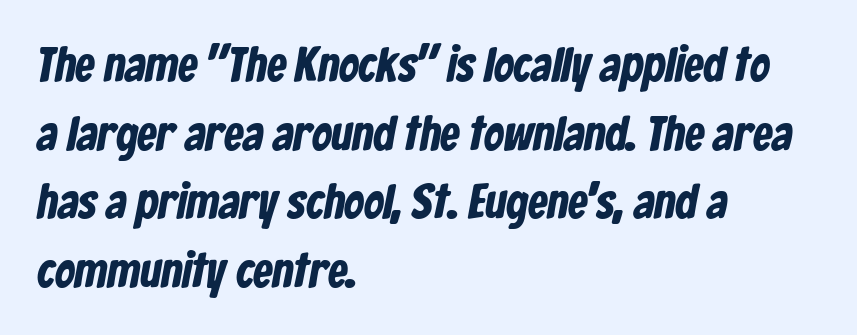
Q: Is the text bold? A: Yes.
Q: Is the typeface a serif or a sans-serif typeface? A: Sans-serif.
Q: Is the text underlined? A: No.
Q: How is the paragraph aligned? A: Left-aligned.
Q: Is the spacing between letters normal or unusually wide? A: Normal.
Q: Is the spacing between lines tight, normal or loose? A: Normal.
Q: Width (condensed, normal, or wide)? A: Condensed.
Q: Stroke contrast? A: Low.
Q: x-height? A: Medium.
Q: Monospaced? A: No.
